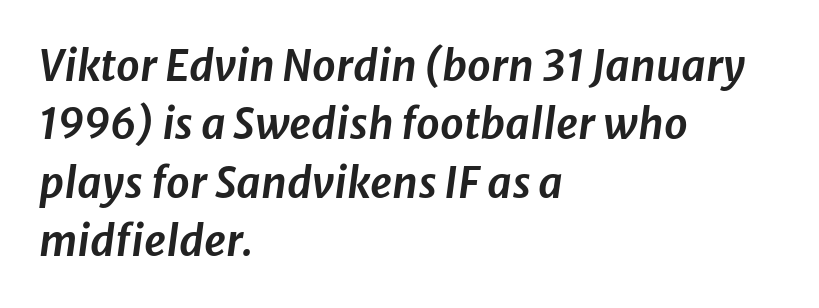
Q: Is the text italic (slanted)? A: Yes, it leans right by about 8 degrees.
Q: Is the text underlined? A: No.
Q: How is the paragraph aligned? A: Left-aligned.
Q: Is the spacing between letters normal or unusually wide? A: Normal.
Q: Is the spacing between lines tight, normal or loose? A: Normal.
Q: Width (condensed, normal, or wide)? A: Normal.
Q: Stroke contrast? A: Low.
Q: x-height? A: Medium.
Q: Monospaced? A: No.
